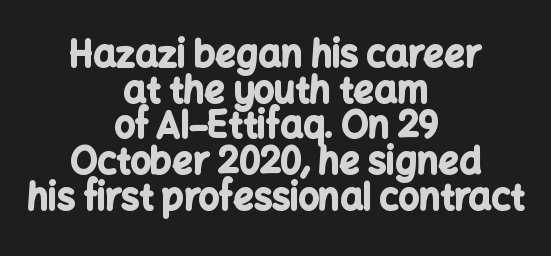
Q: Is the text bold? A: Yes.
Q: Is the text italic (slanted)? A: No, it is upright.
Q: Is the typeface a serif or a sans-serif typeface? A: Sans-serif.
Q: Is the text underlined? A: No.
Q: How is the paragraph aligned? A: Centered.
Q: Is the spacing between letters normal or unusually wide? A: Normal.
Q: Is the spacing between lines tight, normal or loose? A: Tight.
Q: Width (condensed, normal, or wide)? A: Normal.
Q: Stroke contrast? A: Low.
Q: x-height? A: Medium.
Q: Monospaced? A: No.
